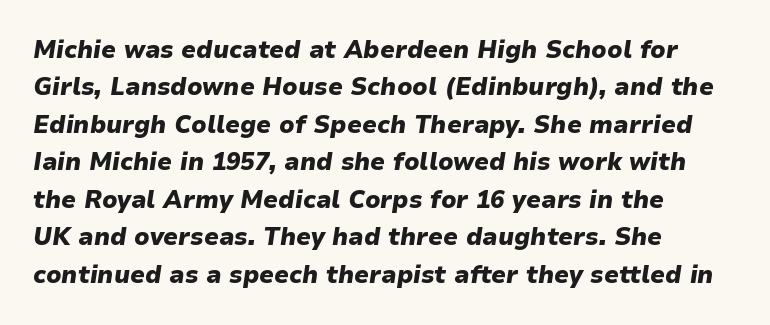
Q: Is the text bold? A: Yes.
Q: Is the text italic (slanted)? A: Yes, it leans right by about 9 degrees.
Q: Is the text underlined? A: No.
Q: How is the paragraph aligned? A: Left-aligned.
Q: Is the spacing between letters normal or unusually wide? A: Normal.
Q: Is the spacing between lines tight, normal or loose? A: Normal.
